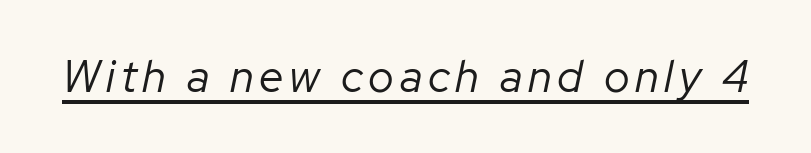
Q: Is the text bold? A: No.
Q: Is the text italic (slanted)? A: Yes, it leans right by about 12 degrees.
Q: Is the text underlined? A: Yes.
Q: Width (condensed, normal, or wide)? A: Normal.
Q: Stroke contrast? A: Low.
Q: x-height? A: Medium.
Q: Monospaced? A: No.
